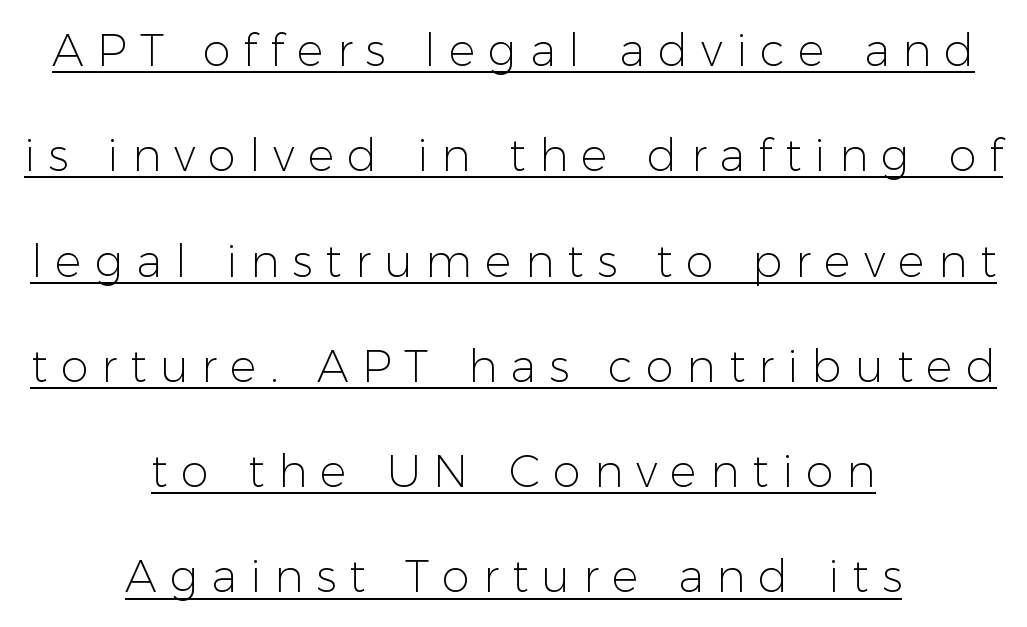
Q: Is the text bold? A: No.
Q: Is the text italic (slanted)? A: No, it is upright.
Q: Is the typeface a serif or a sans-serif typeface? A: Sans-serif.
Q: Is the text underlined? A: Yes.
Q: How is the paragraph aligned? A: Centered.
Q: Is the spacing between letters normal or unusually wide? A: Unusually wide.
Q: Is the spacing between lines tight, normal or loose? A: Loose.
Q: Width (condensed, normal, or wide)? A: Normal.
Q: Stroke contrast? A: Low.
Q: x-height? A: Medium.
Q: Monospaced? A: No.
